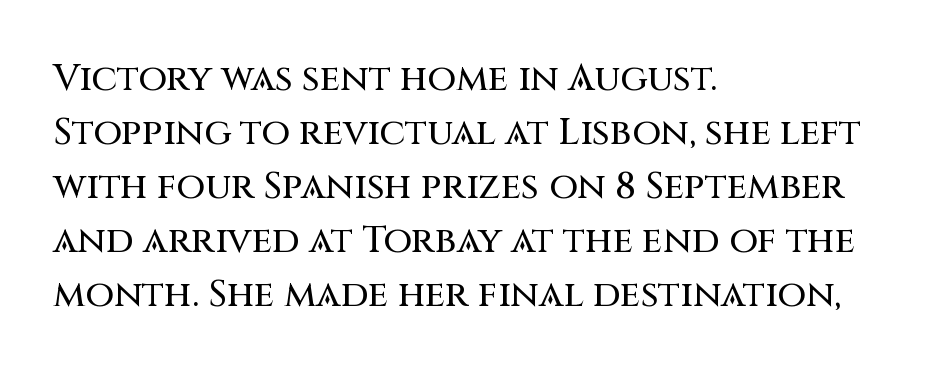
Q: Is the text italic (slanted)? A: No, it is upright.
Q: Is the typeface a serif or a sans-serif typeface? A: Sans-serif.
Q: Is the text underlined? A: No.
Q: How is the paragraph aligned? A: Left-aligned.
Q: Is the spacing between letters normal or unusually wide? A: Normal.
Q: Is the spacing between lines tight, normal or loose? A: Normal.
Q: Width (condensed, normal, or wide)? A: Normal.
Q: Stroke contrast? A: Medium.
Q: x-height? A: Large.
Q: Monospaced? A: No.
